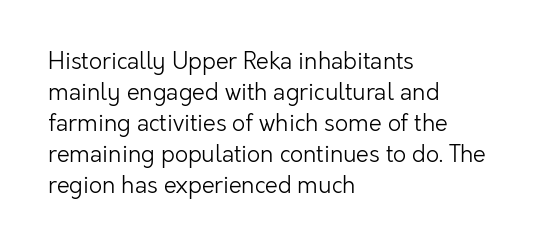
{"italic": "no", "bold": "no", "underline": "no", "align": "left", "line_spacing": "normal", "line_spacing_ratio": 1.35, "letter_spacing": "normal", "letter_spacing_em": 0.0, "glyph_px": 23}
